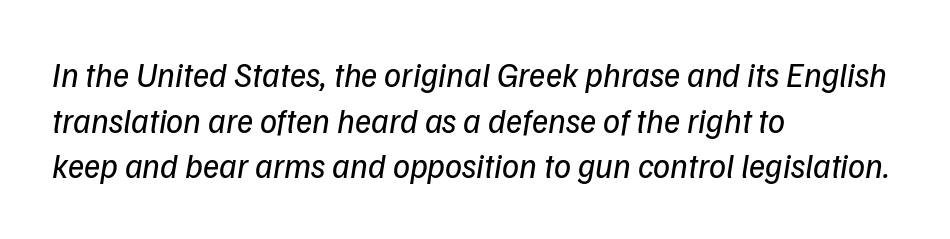
Is this a sans? Yes — the strokes have no serifs. These lines keep a tight, regular rhythm from letter to letter. Horizontally, the lines are justified to the leading edge only. The rows are spaced the way most documents space them.
